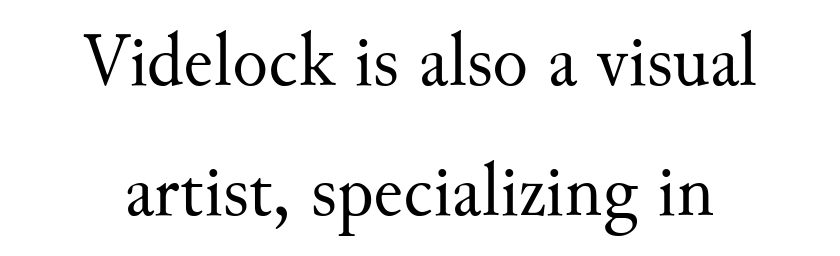
{"serif": "yes", "italic": "no", "bold": "no", "weight": "regular", "width": "normal", "stroke_contrast": "medium", "x_height": "small", "monospaced": "no", "underline": "no", "line_spacing_ratio": 1.76, "letter_spacing": "normal", "letter_spacing_em": 0.0, "glyph_px": 74}
